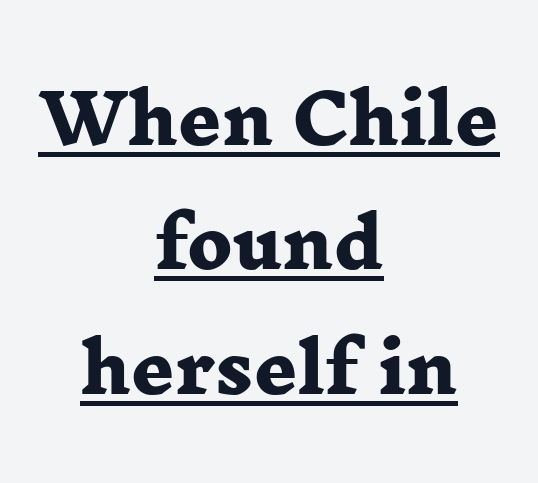
The image shows 68 px heavy, wide serif type; set centered, line spacing 1.83x, normal letter spacing, underlined; low stroke contrast and a medium x-height.
